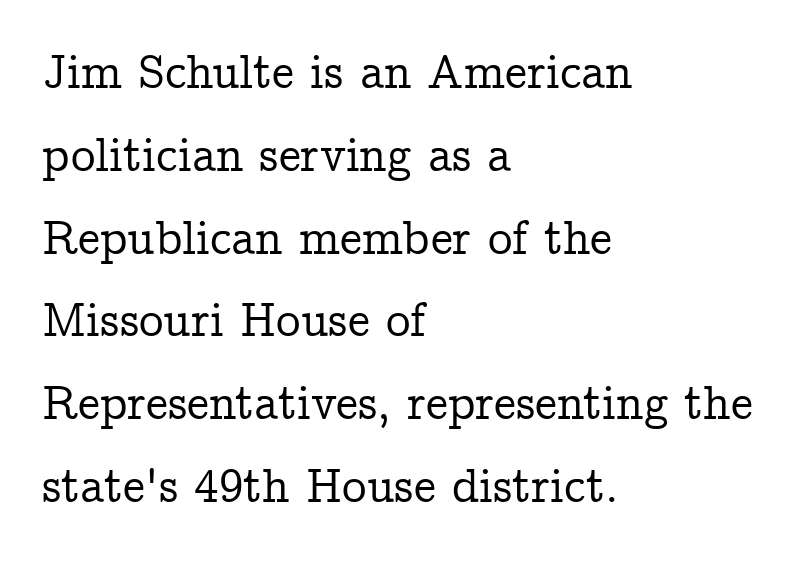
{"serif": "yes", "italic": "no", "width": "normal", "stroke_contrast": "low", "x_height": "medium", "monospaced": "no", "underline": "no", "align": "left", "line_spacing": "normal", "line_spacing_ratio": 1.69, "letter_spacing": "normal", "letter_spacing_em": 0.0, "glyph_px": 49}
